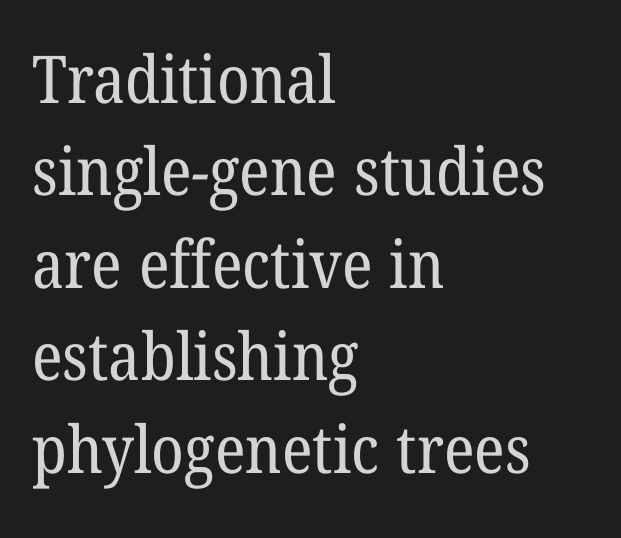
{"serif": "yes", "bold": "no", "weight": "regular", "width": "normal", "stroke_contrast": "low", "x_height": "medium", "monospaced": "no", "underline": "no", "align": "left", "line_spacing": "normal", "line_spacing_ratio": 1.4, "letter_spacing": "normal", "letter_spacing_em": 0.0, "glyph_px": 66}
